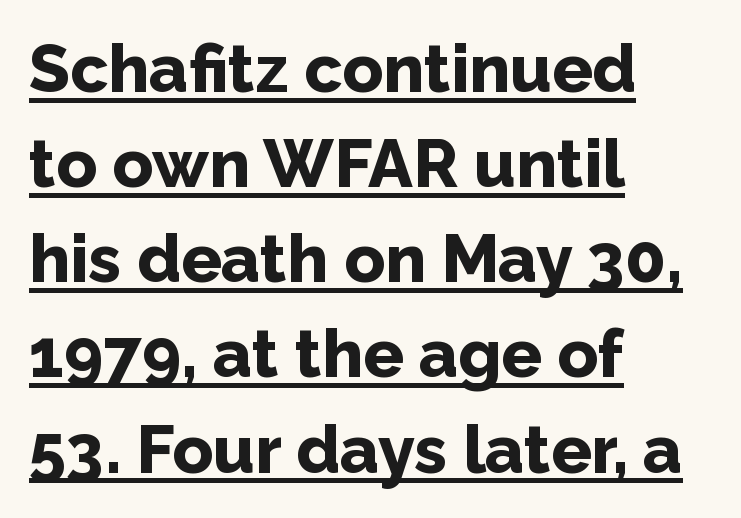
{"serif": "no", "italic": "no", "bold": "yes", "weight": "bold", "width": "normal", "stroke_contrast": "low", "x_height": "medium", "monospaced": "no", "underline": "yes", "align": "left", "line_spacing": "normal", "line_spacing_ratio": 1.42, "letter_spacing": "normal", "letter_spacing_em": 0.0, "glyph_px": 67}
